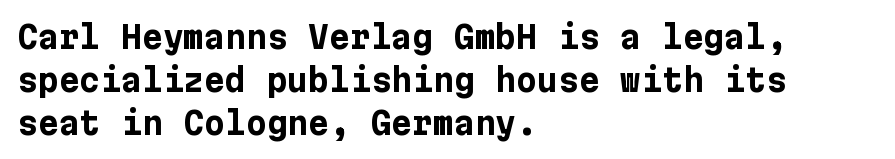
The image shows 32 px bold sans-serif type, upright; set left-aligned, normal line spacing (1.34x), normal letter spacing, not underlined; low stroke contrast and a medium x-height.
